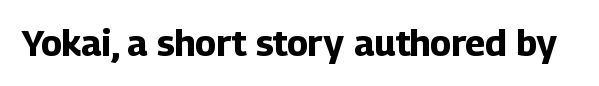
This sample uses plain, unmodified letter spacing. Examine the stroke ends and you'll find no serifs. Spacing verdict: proportional, widths tailored to each character. The specimen reads as upright at a glance.
